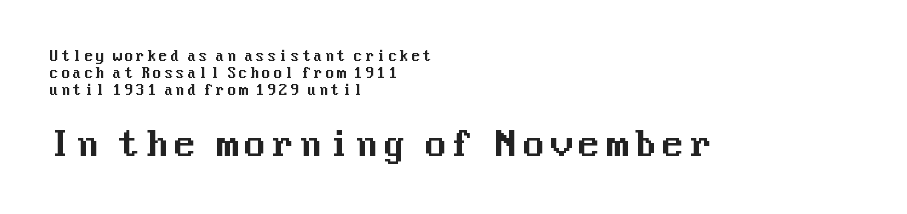
Q: Is the text italic (slanted)? A: No, it is upright.
Q: Is the typeface a serif or a sans-serif typeface? A: Sans-serif.
Q: Is the text underlined? A: No.
Q: How is the paragraph aligned? A: Left-aligned.
Q: Which block of text is set in a larger size, the first (top) or the second (bottom)? A: The second (bottom) one.
Q: Width (condensed, normal, or wide)? A: Normal.
Q: Stroke contrast? A: Medium.
Q: x-height? A: Medium.
